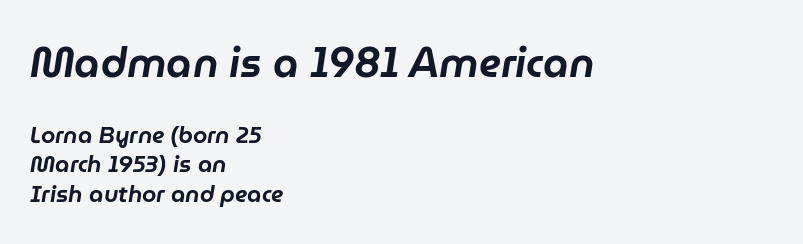
{"italic": "yes", "lean": "right", "slant_degrees": 9, "width": "normal", "stroke_contrast": "low", "x_height": "medium", "monospaced": "no", "underline": "no", "align": "left", "line_spacing": "normal", "line_spacing_ratio": 1.29, "letter_spacing": "normal", "letter_spacing_em": 0.0, "larger_block": "first", "size_ratio": 1.78, "glyph_px": 41}
